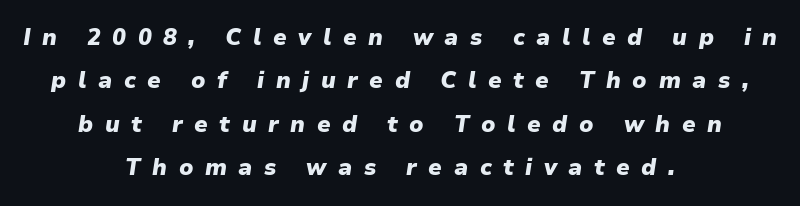
Q: Is the text bold? A: Yes.
Q: Is the text italic (slanted)? A: Yes, it leans right by about 9 degrees.
Q: Is the text underlined? A: No.
Q: How is the paragraph aligned? A: Centered.
Q: Is the spacing between letters normal or unusually wide? A: Unusually wide.
